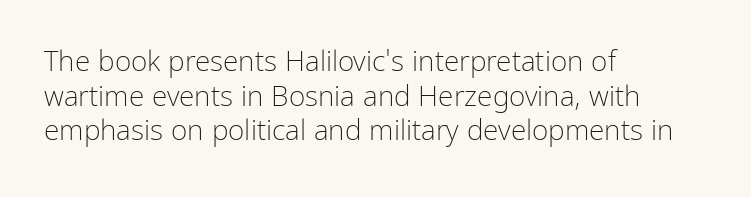
{"serif": "no", "italic": "no", "bold": "no", "weight": "light", "width": "condensed", "stroke_contrast": "low", "x_height": "medium", "monospaced": "no", "underline": "no", "align": "left", "line_spacing_ratio": 1.24, "letter_spacing": "normal", "letter_spacing_em": 0.0, "glyph_px": 28}
